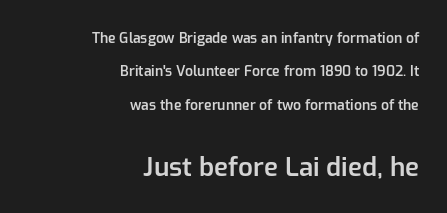
The image shows 26 px text type, upright; set right-aligned, loose line spacing (2.38x), normal letter spacing, not underlined; the second (bottom) block is 1.86x larger.
